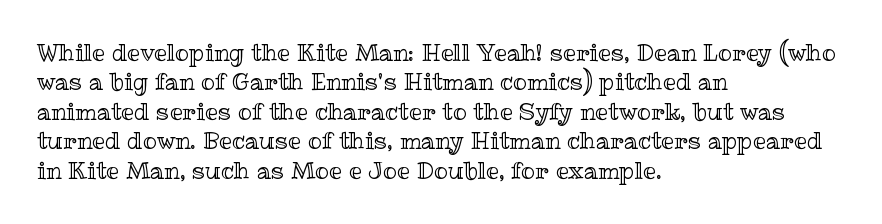
The image shows 23 px text type, upright; set left-aligned, normal line spacing (1.28x), normal letter spacing, not underlined.
